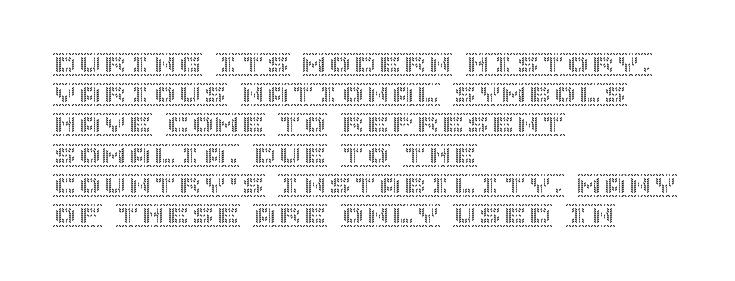
Q: Is the text italic (slanted)? A: No, it is upright.
Q: Is the text underlined? A: No.
Q: How is the paragraph aligned? A: Left-aligned.
Q: Is the spacing between letters normal or unusually wide? A: Normal.
